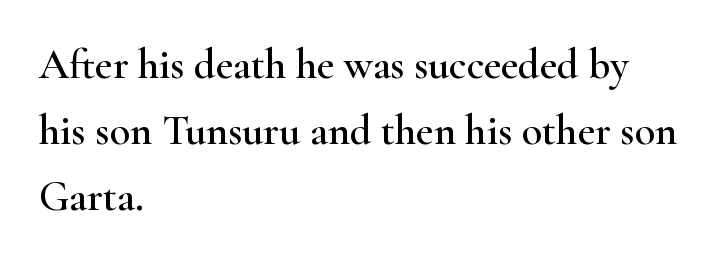
The image shows 42 px wide serif type, upright; set left-aligned, normal line spacing (1.57x), normal letter spacing, not underlined; high stroke contrast and a small x-height.
